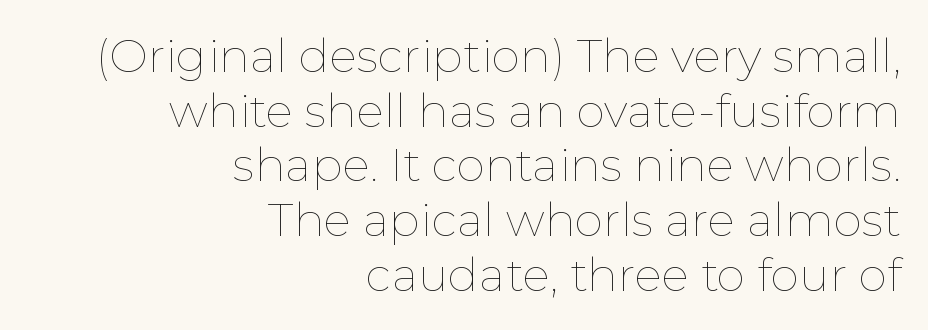
Looks like regular typesetting: each glyph gets only the width it needs. Clear beneath every line of the passage. Compared with a typical body face, this is equally light or lighter still. The rendering keeps characters at their native spacing. The lines in this sample share a right terminus and differ only in where they begin.
